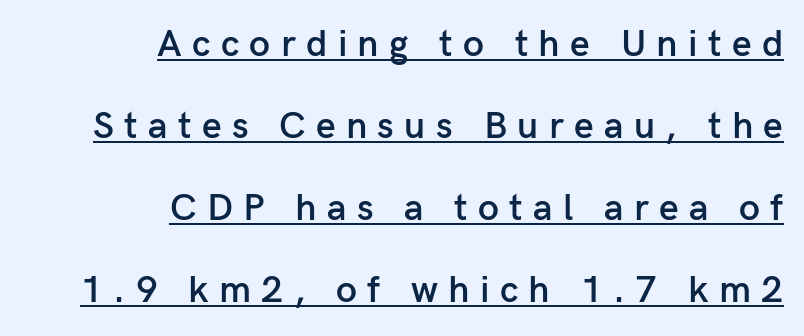
The image shows 38 px semibold sans-serif type, upright; set right-aligned, loose line spacing (2.16x), unusually wide letter spacing (+0.27 em), underlined; low stroke contrast and a medium x-height.
